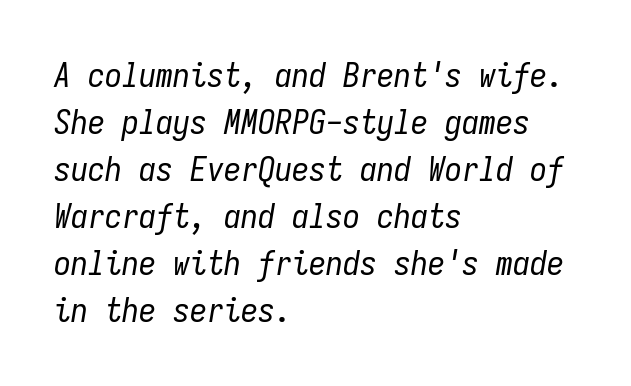
If you drew a line through each stem, it would be angled. Weight: regular or lighter. Compared with typical body copy, the letter spacing here is the same. Every character here occupies the same horizontal width, giving the sample a typewriter-like rhythm. Horizontal bands of white between lines are of average thickness.
